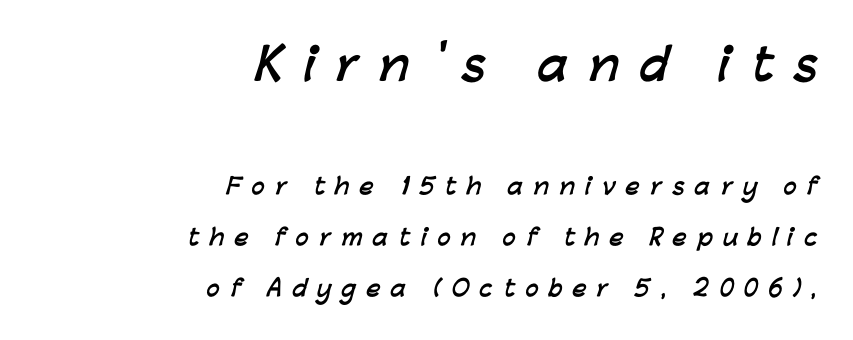
{"serif": "no", "bold": "yes", "weight": "semibold", "width": "normal", "stroke_contrast": "low", "x_height": "medium", "monospaced": "no", "underline": "no", "align": "right", "line_spacing": "loose", "line_spacing_ratio": 2.33, "letter_spacing": "wide", "letter_spacing_em": 0.47, "larger_block": "first", "size_ratio": 1.95, "glyph_px": 43}
